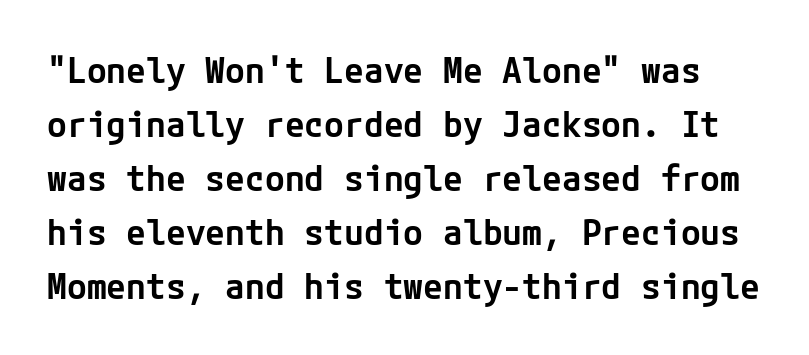
{"serif": "no", "italic": "no", "bold": "semi", "weight": "semibold", "width": "normal", "stroke_contrast": "low", "x_height": "medium", "underline": "no", "line_spacing": "normal", "line_spacing_ratio": 1.5, "letter_spacing": "normal", "letter_spacing_em": 0.0, "glyph_px": 36}
